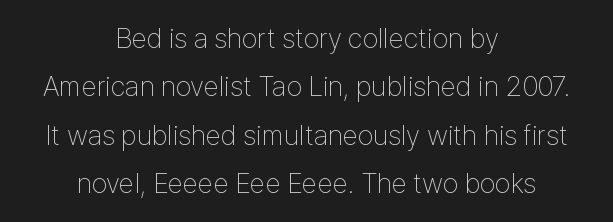
The image shows 28 px thin, condensed sans-serif type, upright; set centered, line spacing 1.73x, normal letter spacing, not underlined; low stroke contrast and a medium x-height.
